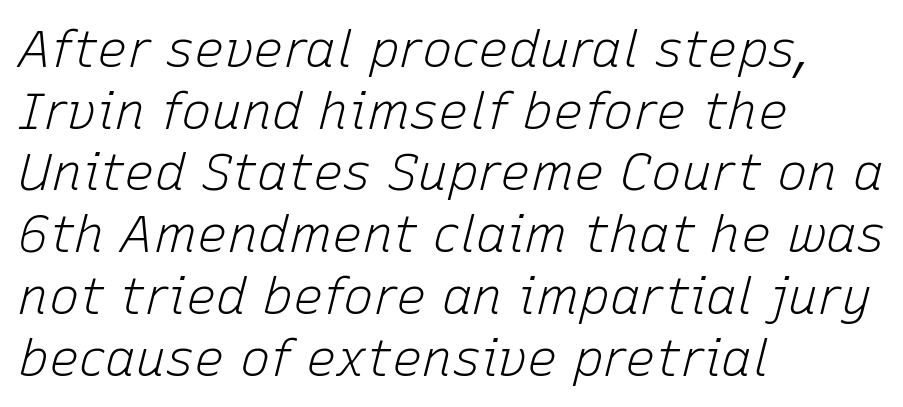
The image shows 51 px light type, italic (leaning right); set left-aligned, line spacing 1.21x, normal letter spacing, not underlined; low stroke contrast and a medium x-height.
